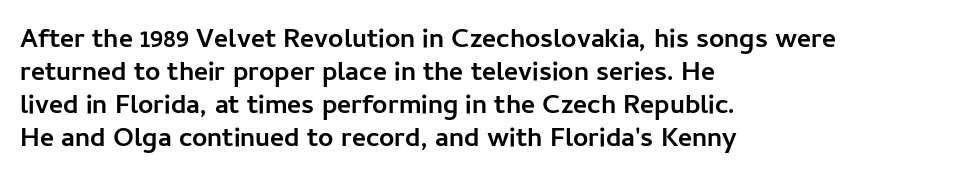
{"italic": "no", "bold": "yes", "underline": "no", "align": "left", "line_spacing_ratio": 1.22, "letter_spacing": "normal", "letter_spacing_em": 0.0, "glyph_px": 27}
